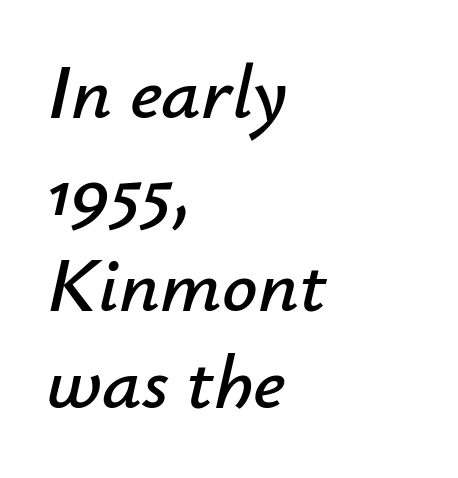
The image shows 78 px text type, italic (leaning right); set left-aligned, line spacing 1.24x, normal letter spacing, not underlined; low stroke contrast and a small x-height.
